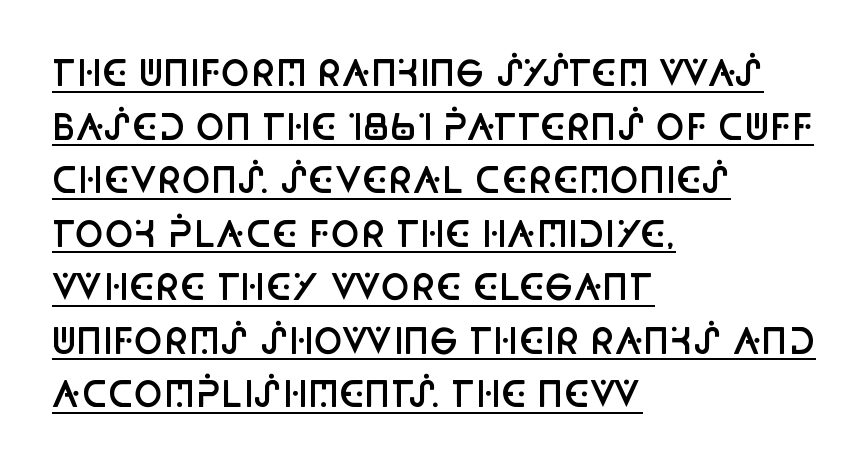
Unlike a traditional serif, this face leaves its strokes unadorned. Posture: straight, roman, zero tilt. Layout note: lines flush left. The rendered words wear a rule along their underside. A semibold gives these letters moderate extra thickness, short of bold.
